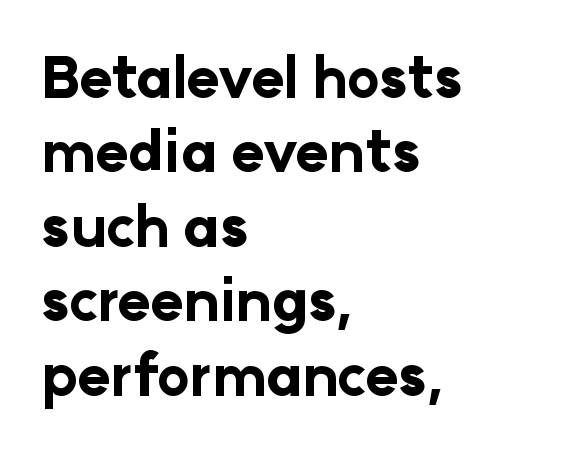
{"serif": "no", "italic": "no", "bold": "yes", "weight": "bold", "width": "normal", "stroke_contrast": "low", "x_height": "medium", "monospaced": "no", "underline": "no", "align": "left", "line_spacing": "normal", "line_spacing_ratio": 1.33, "letter_spacing": "normal", "letter_spacing_em": 0.0, "glyph_px": 56}
